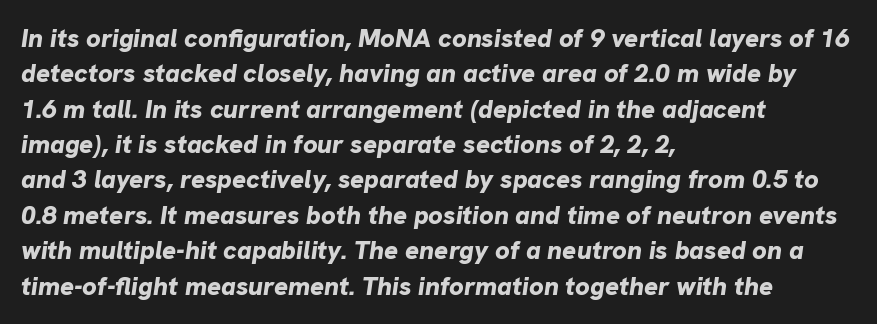
{"italic": "yes", "lean": "right", "slant_degrees": 8, "bold": "yes", "underline": "no", "align": "left", "line_spacing": "normal", "line_spacing_ratio": 1.36, "letter_spacing": "normal", "letter_spacing_em": 0.0, "glyph_px": 26}
